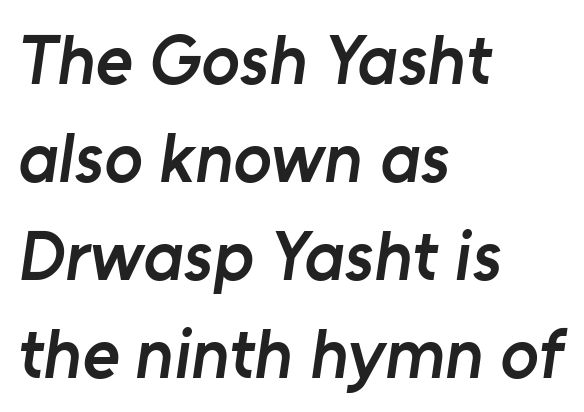
Q: Is the text bold? A: Semi-bold.
Q: Is the typeface a serif or a sans-serif typeface? A: Sans-serif.
Q: Is the text underlined? A: No.
Q: How is the paragraph aligned? A: Left-aligned.
Q: Is the spacing between letters normal or unusually wide? A: Normal.
Q: Is the spacing between lines tight, normal or loose? A: Normal.
Q: Width (condensed, normal, or wide)? A: Normal.
Q: Stroke contrast? A: Low.
Q: x-height? A: Medium.
Q: Monospaced? A: No.
